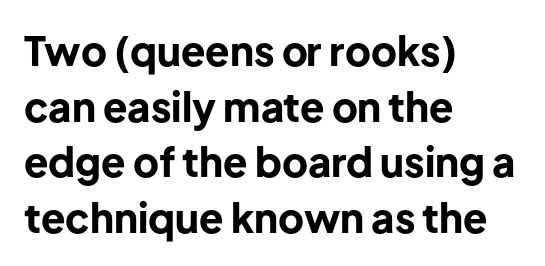
{"serif": "no", "italic": "no", "bold": "yes", "weight": "bold", "width": "normal", "stroke_contrast": "low", "x_height": "medium", "monospaced": "no", "underline": "no", "align": "left", "line_spacing": "normal", "line_spacing_ratio": 1.39, "letter_spacing": "normal", "letter_spacing_em": 0.0, "glyph_px": 40}
